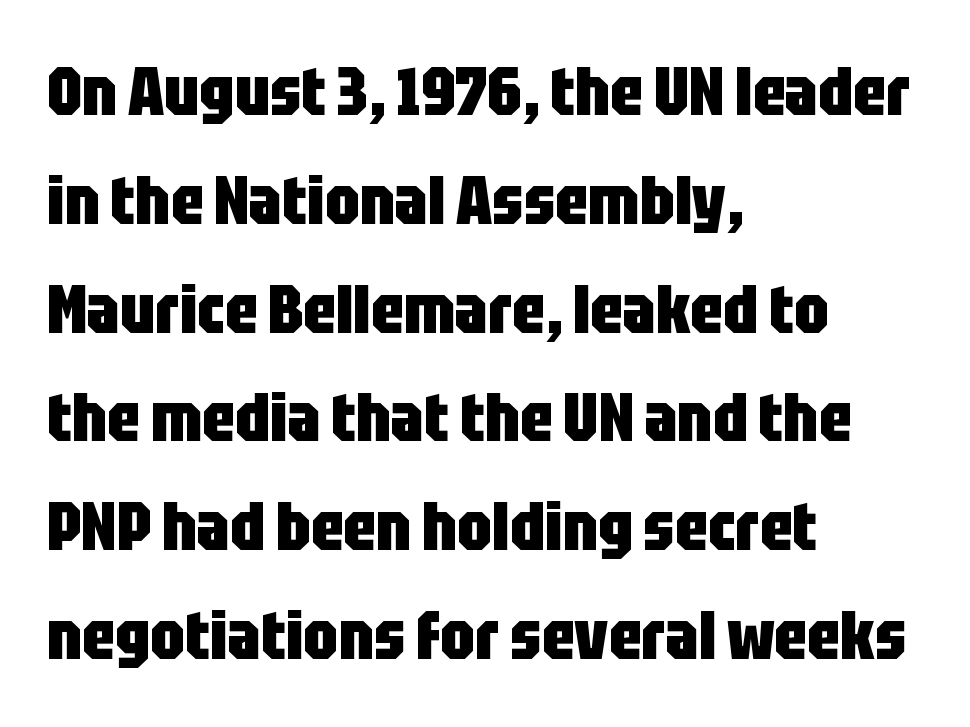
{"serif": "no", "italic": "no", "bold": "yes", "weight": "heavy", "width": "condensed", "stroke_contrast": "low", "x_height": "large", "monospaced": "no", "underline": "no", "align": "left", "line_spacing": "normal", "line_spacing_ratio": 1.6, "letter_spacing": "normal", "letter_spacing_em": 0.0, "glyph_px": 68}
